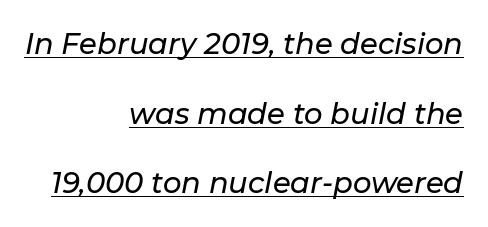
In designer terms, the underline attribute is active on this setting. Students, note that the glyphs here touch the page at normal intervals. This is oblique type, the kind used for emphasis or titles. Spacing verdict: proportional, widths tailored to each character. The paragraph shown leans on its right margin.
